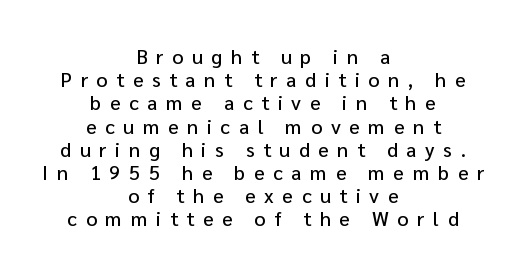
Unmarked baselines from the first word to the last. The rendering inserts visible extra space after every character. The letters stand straight up with perfectly vertical stems. A student would call this center alignment; a typographer would say set centered.
